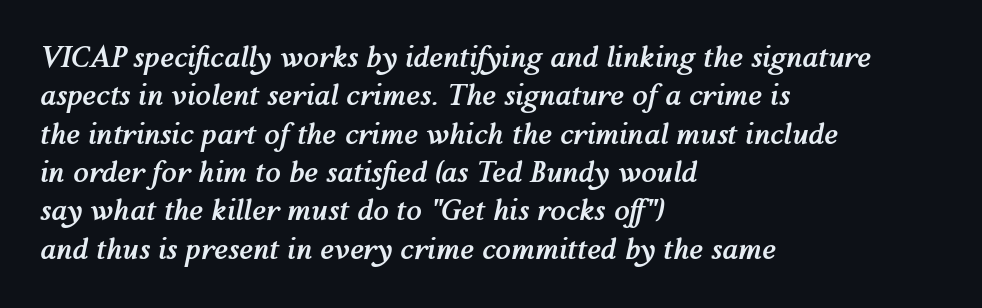
The block of text has a typical density, with ordinary space between rows. Caption: bold face, heavy strokes. The passage shown is not underscored anywhere. There's an unmistakable incline to the writing here. Casual observation: everything's shoved over to the left. Is the letter spacing exaggerated? No — it looks like the ordinary default.
